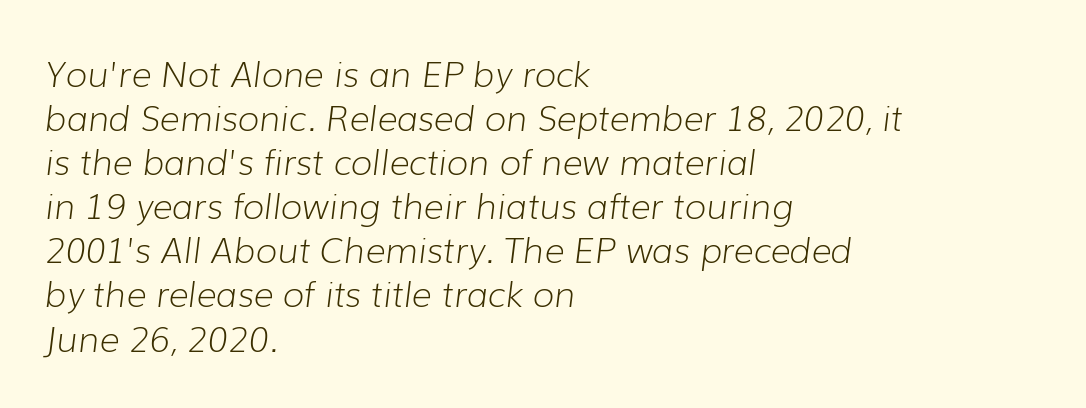
Q: Is the text bold? A: No.
Q: Is the text italic (slanted)? A: Yes, it leans right by about 7 degrees.
Q: Is the text underlined? A: No.
Q: How is the paragraph aligned? A: Left-aligned.
Q: Is the spacing between letters normal or unusually wide? A: Normal.
Q: Is the spacing between lines tight, normal or loose? A: Normal.
Q: Width (condensed, normal, or wide)? A: Normal.
Q: Stroke contrast? A: Low.
Q: x-height? A: Medium.
Q: Monospaced? A: No.
